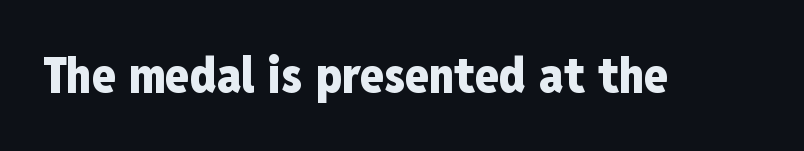
{"serif": "no", "italic": "no", "bold": "yes", "weight": "heavy", "width": "condensed", "stroke_contrast": "low", "x_height": "medium", "monospaced": "no", "underline": "no", "letter_spacing": "normal", "letter_spacing_em": 0.0, "glyph_px": 49}
